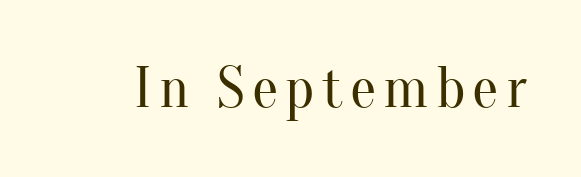
{"serif": "yes", "italic": "no", "bold": "no", "weight": "regular", "width": "normal", "stroke_contrast": "medium", "x_height": "small", "monospaced": "no", "underline": "no", "glyph_px": 59}
